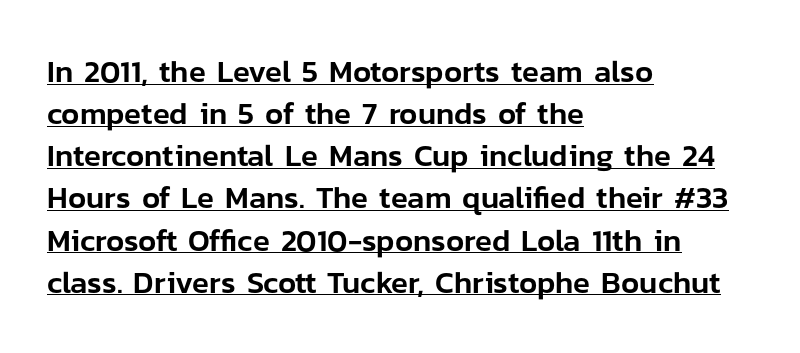
The image shows 31 px sans-serif type, upright; set left-aligned, normal line spacing (1.36x), normal letter spacing, underlined; low stroke contrast and a medium x-height.
